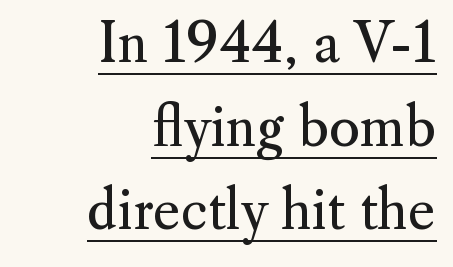
The image shows 53 px regular-weight serif type, upright; set right-aligned, normal line spacing (1.58x), normal letter spacing, underlined; medium stroke contrast and a small x-height.
